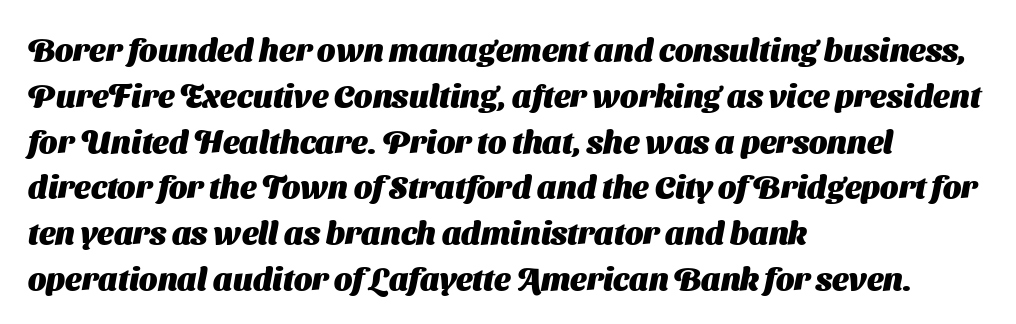
{"serif": "no", "bold": "yes", "weight": "heavy", "width": "normal", "stroke_contrast": "medium", "x_height": "medium", "monospaced": "no", "underline": "no", "align": "left", "line_spacing": "normal", "line_spacing_ratio": 1.43, "letter_spacing": "normal", "letter_spacing_em": 0.0, "glyph_px": 32}
